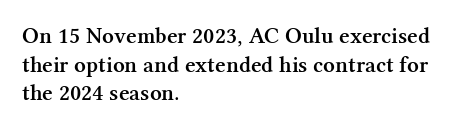
The image shows 23 px text type, upright; set left-aligned, line spacing 1.24x, normal letter spacing, not underlined.
